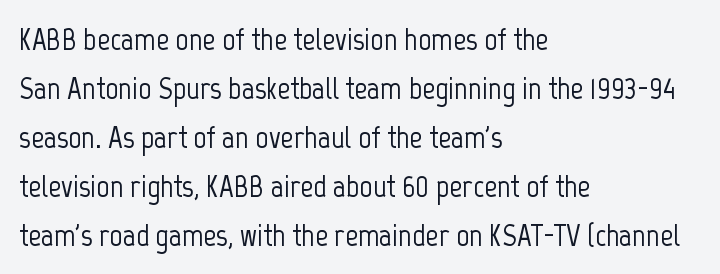
Students, observe: this is what conventionally led text looks like. How are the letters spaced? Ordinarily, with no added tracking. Notice how the passage keeps a crisp vertical edge on the left only. Character widths vary here, with narrow letters taking less room than wide ones. The type family on display is of the sans-serif kind. Any mark beneath the type? The region is blank.
